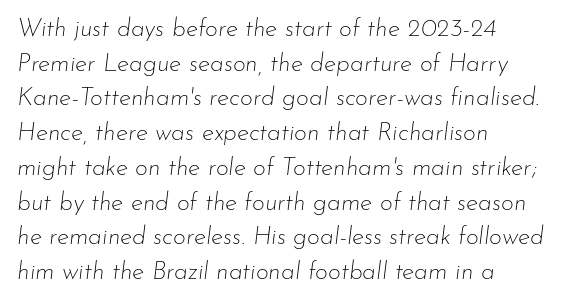
The glyphs look as if they've been sheared to an angle. The paragraph shown leans on its left margin. The baseline area is clear. Words appear dense and cohesive because spacing is normal. Normally led — the rows are evenly, conventionally spaced.
